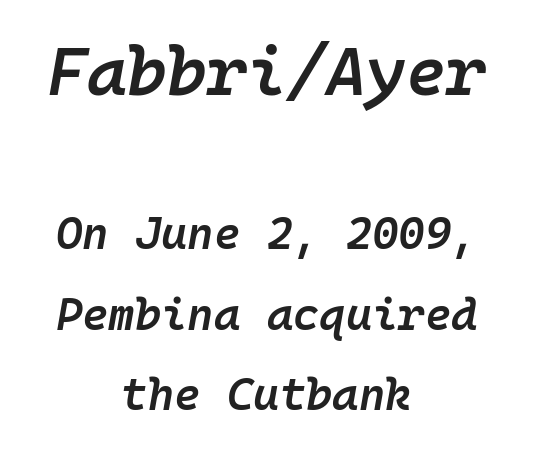
{"italic": "yes", "lean": "right", "slant_degrees": 10, "bold": "semi", "weight": "semibold", "width": "normal", "stroke_contrast": "low", "x_height": "medium", "monospaced": "yes", "underline": "no", "align": "center", "line_spacing_ratio": 1.79, "letter_spacing": "normal", "letter_spacing_em": 0.0, "larger_block": "first", "size_ratio": 1.51, "glyph_px": 68}
